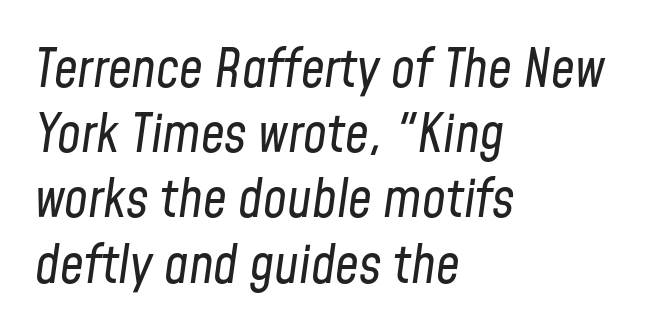
There is no visible air inserted between adjacent glyphs. The ragged edge is on the right, which tells us the setting is flush left. When letters slant like this, we call the style italic. On a weight scale, this lands at 450 or below. The passage shown is typed in a proportional face where columns would drift. Unmarked baselines from the first word to the last.
